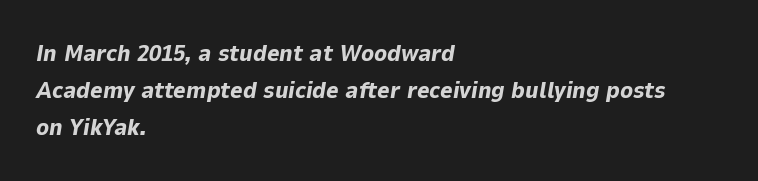
The image shows 24 px bold type, italic (leaning right); set left-aligned, normal line spacing (1.55x), normal letter spacing, not underlined.
